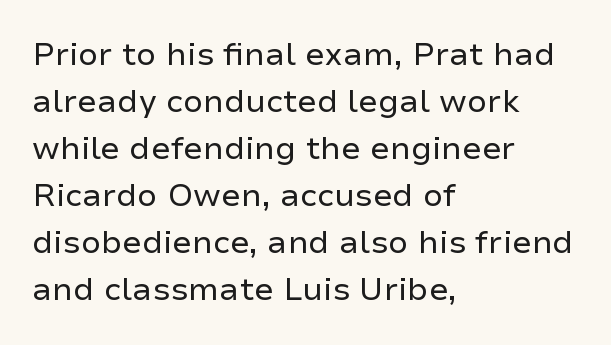
Q: Is the text bold? A: No.
Q: Is the text italic (slanted)? A: No, it is upright.
Q: Is the typeface a serif or a sans-serif typeface? A: Sans-serif.
Q: Is the text underlined? A: No.
Q: How is the paragraph aligned? A: Left-aligned.
Q: Is the spacing between letters normal or unusually wide? A: Normal.
Q: Is the spacing between lines tight, normal or loose? A: Normal.
Q: Width (condensed, normal, or wide)? A: Normal.
Q: Stroke contrast? A: Low.
Q: x-height? A: Medium.
Q: Monospaced? A: No.
